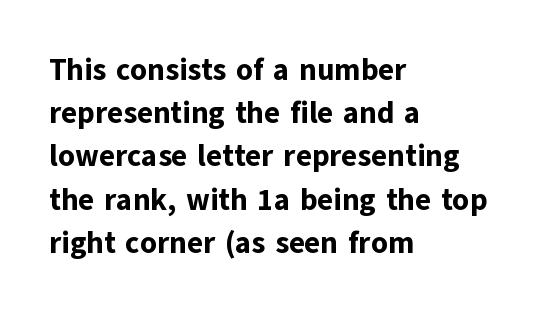
The image shows 30 px bold sans-serif type, upright; set left-aligned, normal line spacing (1.44x), normal letter spacing, not underlined; low stroke contrast and a medium x-height.
